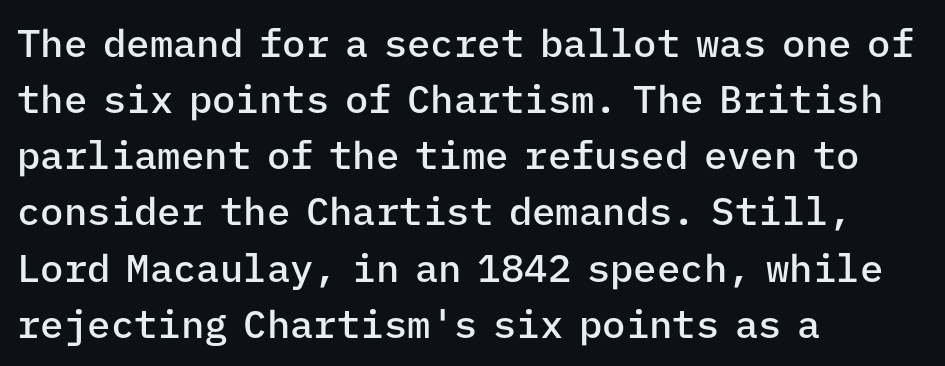
The image shows 39 px semibold sans-serif type, upright, monospaced; set left-aligned, normal line spacing (1.44x), normal letter spacing, not underlined; low stroke contrast and a medium x-height.
